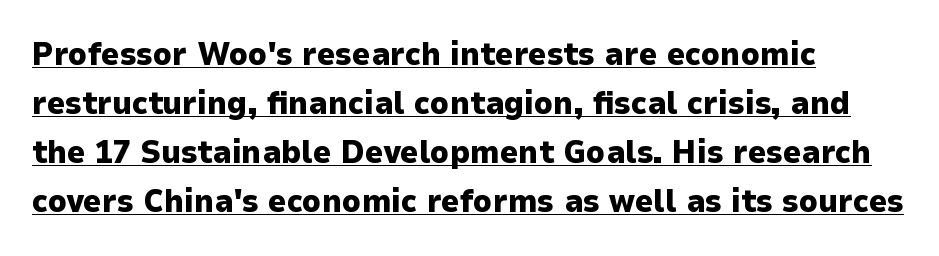
Q: Is the text bold? A: Yes.
Q: Is the text italic (slanted)? A: No, it is upright.
Q: Is the typeface a serif or a sans-serif typeface? A: Sans-serif.
Q: Is the text underlined? A: Yes.
Q: How is the paragraph aligned? A: Left-aligned.
Q: Is the spacing between letters normal or unusually wide? A: Normal.
Q: Is the spacing between lines tight, normal or loose? A: Normal.
Q: Width (condensed, normal, or wide)? A: Normal.
Q: Stroke contrast? A: Low.
Q: x-height? A: Medium.
Q: Monospaced? A: No.
